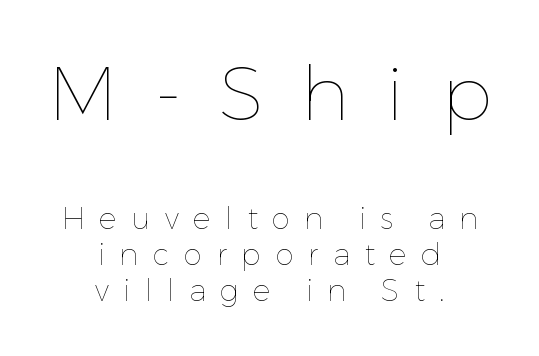
The image shows 76 px thin type, upright; set centered, line spacing 1.21x, unusually wide letter spacing (+0.48 em), not underlined; the first (top) block is 2.53x larger; low stroke contrast and a medium x-height.
